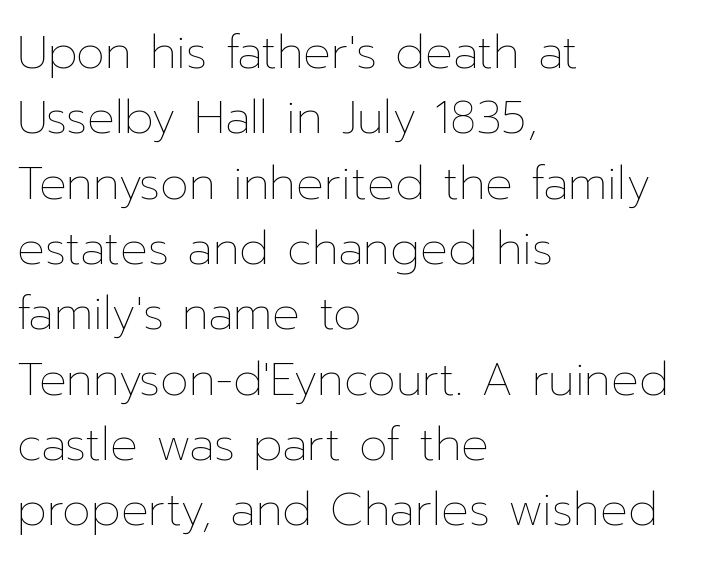
The letters stand straight up with perfectly vertical stems. One-word summary of the alignment: left. Character widths vary here, with narrow letters taking less room than wide ones. Descenders hang freely into open space.
